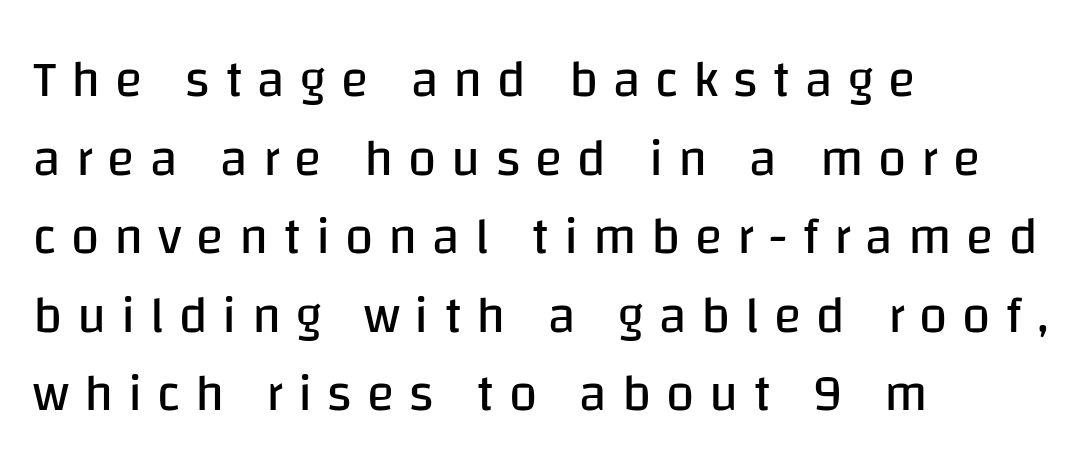
{"serif": "no", "italic": "no", "bold": "no", "weight": "regular", "width": "normal", "stroke_contrast": "low", "x_height": "large", "monospaced": "no", "underline": "no", "align": "left", "line_spacing": "normal", "line_spacing_ratio": 1.54, "letter_spacing": "wide", "letter_spacing_em": 0.29, "glyph_px": 51}
